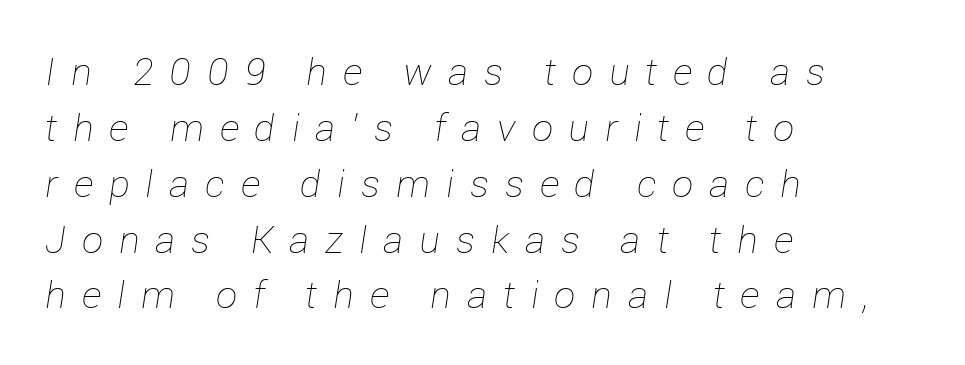
The image shows 38 px thin type, italic (leaning right); set left-aligned, normal line spacing (1.47x), unusually wide letter spacing (+0.42 em), not underlined; low stroke contrast and a medium x-height.
